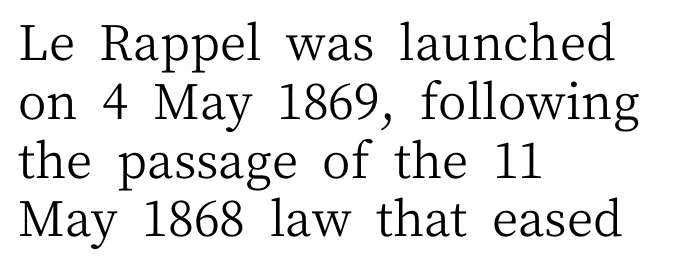
{"serif": "yes", "italic": "no", "bold": "no", "weight": "regular", "width": "normal", "stroke_contrast": "medium", "x_height": "medium", "monospaced": "no", "underline": "no", "align": "left", "line_spacing_ratio": 1.2, "letter_spacing": "normal", "letter_spacing_em": 0.0, "glyph_px": 49}
